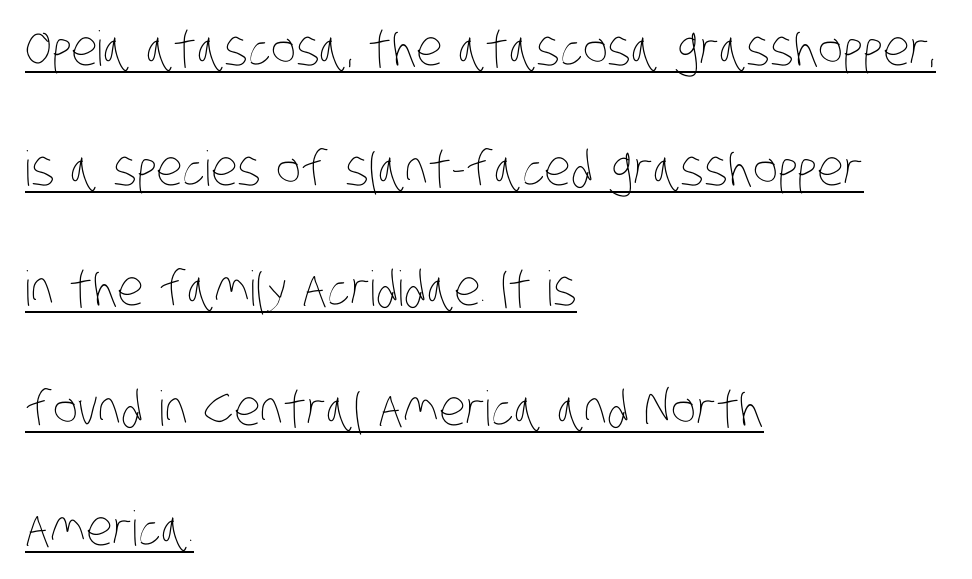
Q: Is the text bold? A: No.
Q: Is the text underlined? A: Yes.
Q: How is the paragraph aligned? A: Left-aligned.
Q: Is the spacing between letters normal or unusually wide? A: Normal.
Q: Is the spacing between lines tight, normal or loose? A: Loose.
Q: Width (condensed, normal, or wide)? A: Condensed.
Q: Stroke contrast? A: Low.
Q: x-height? A: Large.
Q: Monospaced? A: No.
